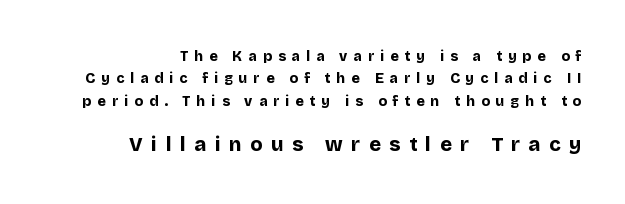
Q: Is the text bold? A: Yes.
Q: Is the text italic (slanted)? A: No, it is upright.
Q: Is the text underlined? A: No.
Q: How is the paragraph aligned? A: Right-aligned.
Q: Is the spacing between letters normal or unusually wide? A: Unusually wide.
Q: Is the spacing between lines tight, normal or loose? A: Normal.
Q: Which block of text is set in a larger size, the first (top) or the second (bottom)? A: The second (bottom) one.
